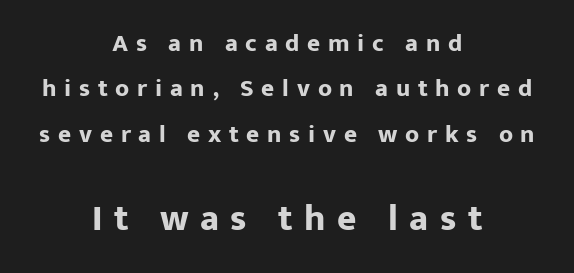
The image shows 37 px bold sans-serif type, upright; set centered, line spacing 1.82x, unusually wide letter spacing (+0.31 em), not underlined; the second (bottom) block is 1.48x larger; low stroke contrast and a medium x-height.
